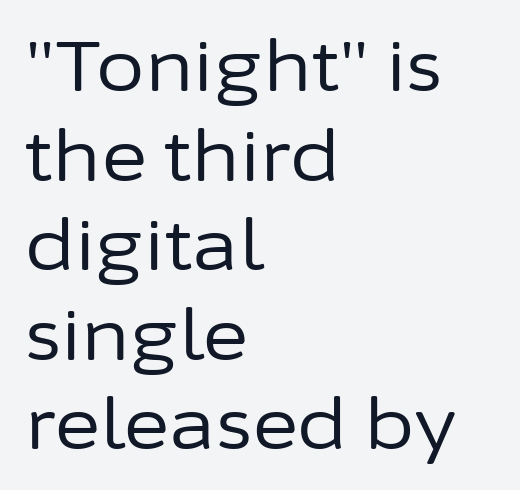
The image shows 70 px regular-weight sans-serif type, upright; set left-aligned, normal line spacing (1.28x), normal letter spacing, not underlined; low stroke contrast and a medium x-height.
